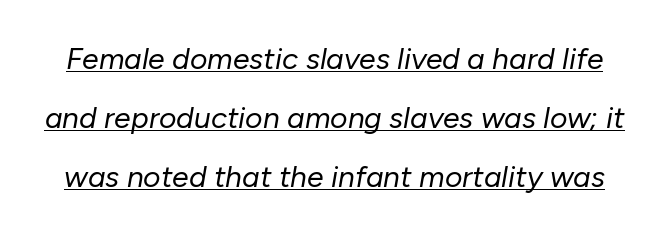
{"italic": "yes", "lean": "right", "slant_degrees": 10, "bold": "no", "weight": "regular", "width": "normal", "stroke_contrast": "low", "x_height": "medium", "monospaced": "no", "underline": "yes", "line_spacing": "loose", "line_spacing_ratio": 1.97, "letter_spacing": "normal", "letter_spacing_em": 0.0, "glyph_px": 30}
